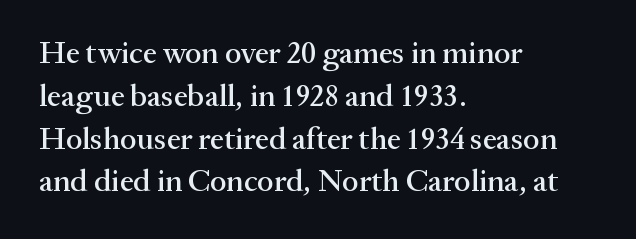
Q: Is the text italic (slanted)? A: No, it is upright.
Q: Is the typeface a serif or a sans-serif typeface? A: Serif.
Q: Is the text underlined? A: No.
Q: How is the paragraph aligned? A: Left-aligned.
Q: Is the spacing between letters normal or unusually wide? A: Normal.
Q: Is the spacing between lines tight, normal or loose? A: Normal.
Q: Width (condensed, normal, or wide)? A: Normal.
Q: Stroke contrast? A: Medium.
Q: x-height? A: Medium.
Q: Monospaced? A: No.
